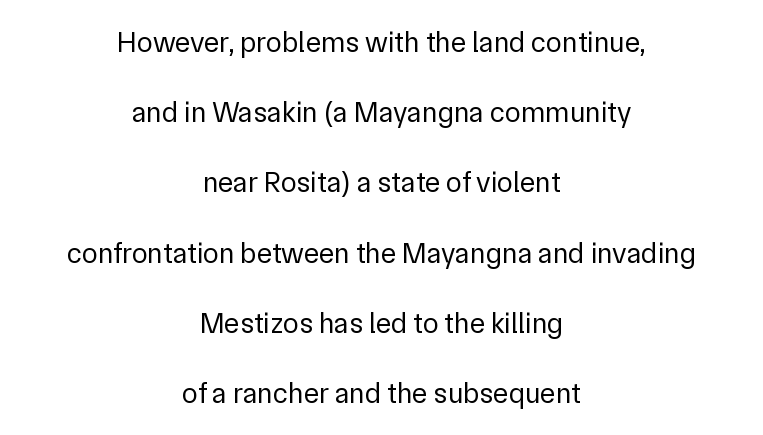
Q: Is the text bold? A: No.
Q: Is the text italic (slanted)? A: No, it is upright.
Q: Is the typeface a serif or a sans-serif typeface? A: Sans-serif.
Q: Is the text underlined? A: No.
Q: How is the paragraph aligned? A: Centered.
Q: Is the spacing between letters normal or unusually wide? A: Normal.
Q: Is the spacing between lines tight, normal or loose? A: Loose.
Q: Width (condensed, normal, or wide)? A: Normal.
Q: Stroke contrast? A: Low.
Q: x-height? A: Medium.
Q: Monospaced? A: No.
